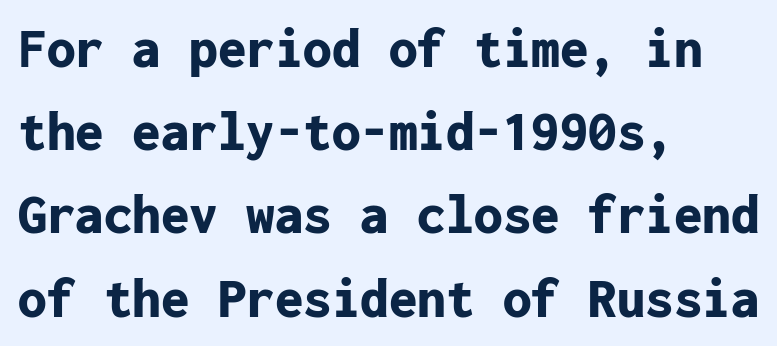
One glance says typical: line gaps are just what's usual. Spacing verdict: monospaced, one width for all characters. Rendered with straight, roman letterforms. As a designer I'd log this as weight 700, bold. The type is set solid horizontally, with unmodified tracking.
